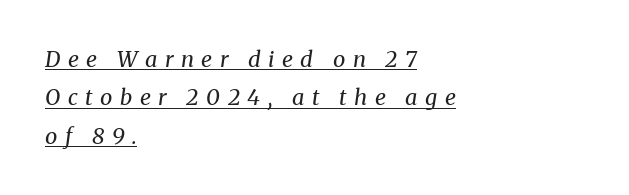
{"italic": "yes", "lean": "right", "slant_degrees": 8, "bold": "no", "underline": "yes", "align": "left", "line_spacing_ratio": 1.75, "letter_spacing": "wide", "letter_spacing_em": 0.34, "glyph_px": 22}
